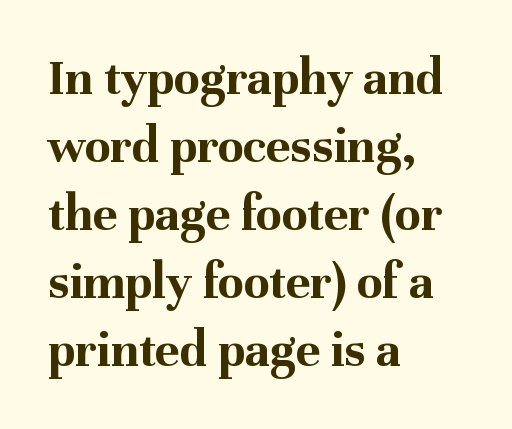
{"serif": "yes", "italic": "no", "bold": "yes", "weight": "bold", "width": "normal", "stroke_contrast": "medium", "x_height": "medium", "monospaced": "no", "underline": "no", "align": "left", "line_spacing": "normal", "line_spacing_ratio": 1.31, "letter_spacing": "normal", "letter_spacing_em": 0.0, "glyph_px": 52}
